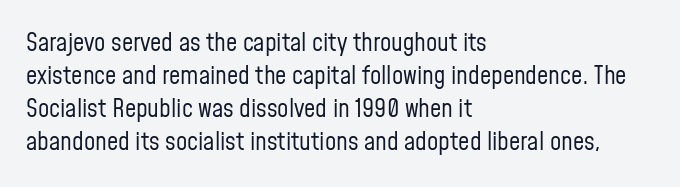
Q: Is the text bold? A: No.
Q: Is the text italic (slanted)? A: No, it is upright.
Q: Is the text underlined? A: No.
Q: How is the paragraph aligned? A: Left-aligned.
Q: Is the spacing between letters normal or unusually wide? A: Normal.
Q: Is the spacing between lines tight, normal or loose? A: Normal.
